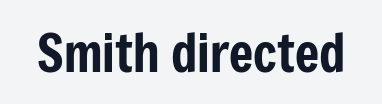
The image shows 52 px condensed sans-serif type, upright; set normal letter spacing, not underlined; low stroke contrast and a medium x-height.
